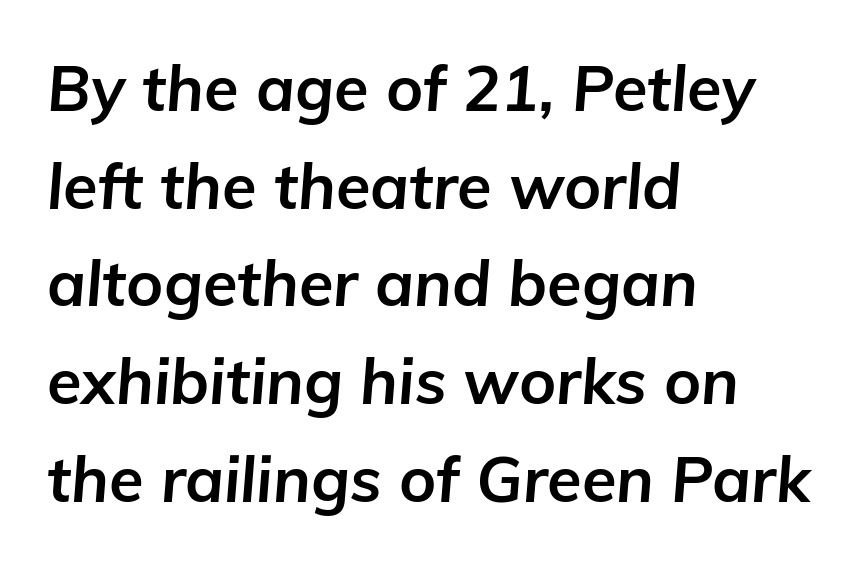
The baseline area is clear. Between one letter and the next there's only the usual sliver of space. Character widths vary here, with narrow letters taking less room than wide ones. Stroke thickness is high; the sample reads as a true bold. The text block is weighted toward the left margin, trailing off unevenly rightward. Slanted lettering throughout.
